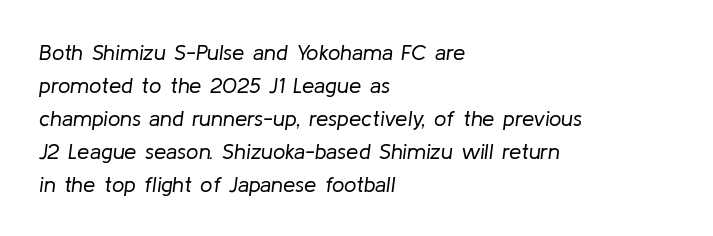
This rendering features lettering with no underline. The vertical gap from one line to the next is medium. These lines are set flush left with a ragged right edge. Default kerning and tracking; the words read as compact shapes. These lines were composed using italics. On a weight scale, this lands at 450 or below.
